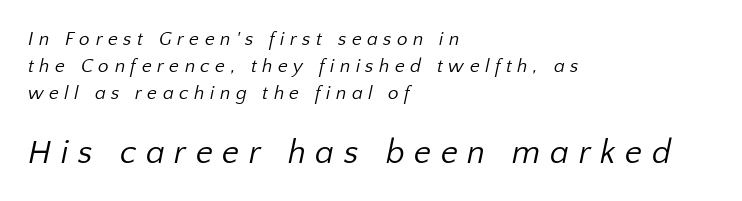
Small over large — that's the arrangement of the two blocks here. Horizontal alignment here is leftward, the default for most running prose. Here the designer chose a conventional face with non-uniform glyph widths. Reading down the column, the eye jumps a familiar distance to each next line. Caption: face not bold, strokes unweighted. What stands out about the letter spacing? Its width — letters are far apart.
